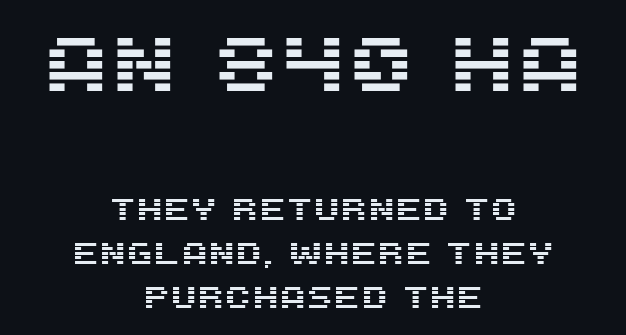
Note the varied advance widths — an 'i' is clearly narrower than an 'm'. The leading is moderate, giving the passage an even texture. The strip under each line holds only bare page. It's the straight-up-and-down kind of type.
